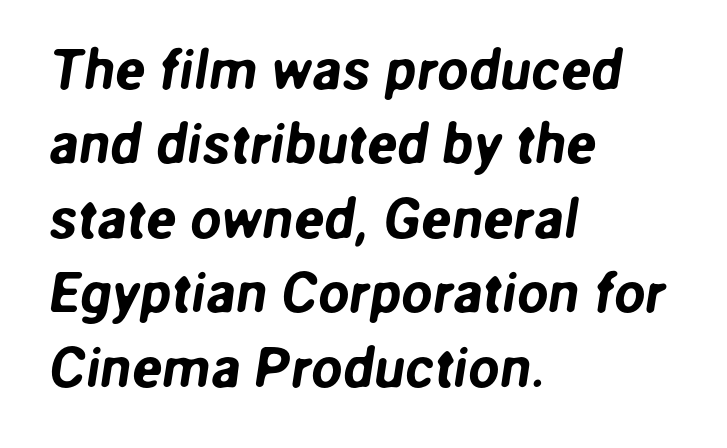
Q: Is the typeface a serif or a sans-serif typeface? A: Sans-serif.
Q: Is the text underlined? A: No.
Q: How is the paragraph aligned? A: Left-aligned.
Q: Is the spacing between letters normal or unusually wide? A: Normal.
Q: Is the spacing between lines tight, normal or loose? A: Normal.
Q: Width (condensed, normal, or wide)? A: Normal.
Q: Stroke contrast? A: Low.
Q: x-height? A: Medium.
Q: Monospaced? A: No.
